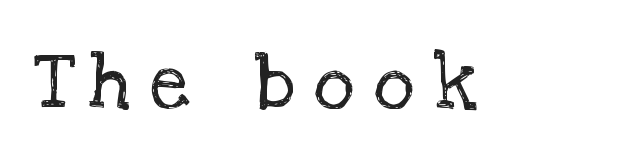
Q: Is the text bold? A: No.
Q: Is the text italic (slanted)? A: No, it is upright.
Q: Is the typeface a serif or a sans-serif typeface? A: Serif.
Q: Is the text underlined? A: No.
Q: Is the spacing between letters normal or unusually wide? A: Unusually wide.
Q: Width (condensed, normal, or wide)? A: Normal.
Q: Stroke contrast? A: Low.
Q: x-height? A: Large.
Q: Monospaced? A: No.
